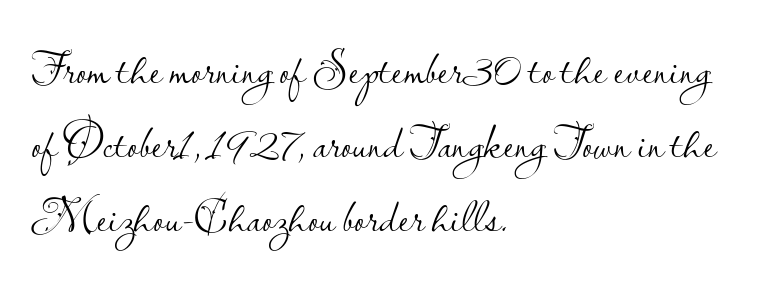
{"serif": "no", "bold": "no", "weight": "light", "width": "normal", "stroke_contrast": "low", "x_height": "small", "monospaced": "no", "underline": "no", "align": "left", "line_spacing": "normal", "line_spacing_ratio": 1.57, "letter_spacing": "normal", "letter_spacing_em": 0.0, "glyph_px": 47}
